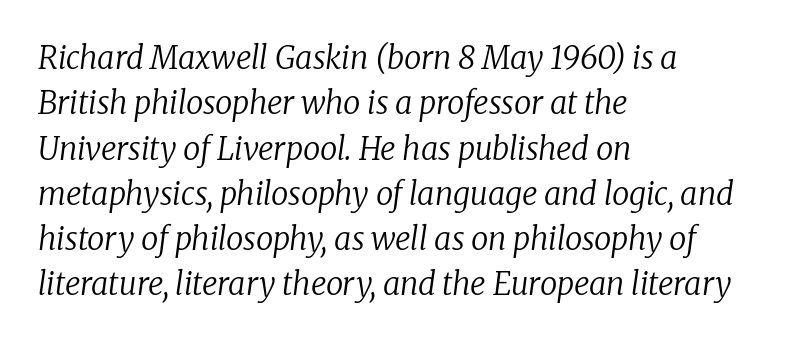
{"serif": "yes", "italic": "yes", "lean": "right", "slant_degrees": 8, "bold": "no", "weight": "regular", "width": "normal", "stroke_contrast": "low", "x_height": "medium", "monospaced": "no", "underline": "no", "align": "left", "line_spacing": "normal", "line_spacing_ratio": 1.46, "letter_spacing": "normal", "letter_spacing_em": 0.0, "glyph_px": 31}
